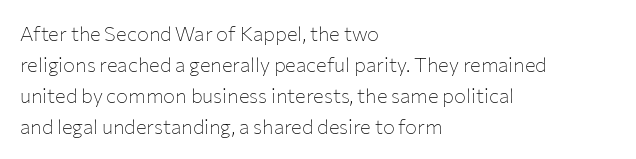
Q: Is the text bold? A: No.
Q: Is the text italic (slanted)? A: No, it is upright.
Q: Is the text underlined? A: No.
Q: How is the paragraph aligned? A: Left-aligned.
Q: Is the spacing between letters normal or unusually wide? A: Normal.
Q: Is the spacing between lines tight, normal or loose? A: Normal.
